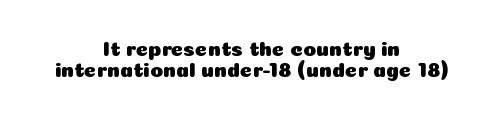
Vertical strokes here are truly vertical. Baseline-to-baseline distance is barely more than the letter height. No word sits above an underline. Here the glyphs are tracked normally, forming tight word shapes. The text block is weighted toward neither margin, spreading evenly from the middle.
